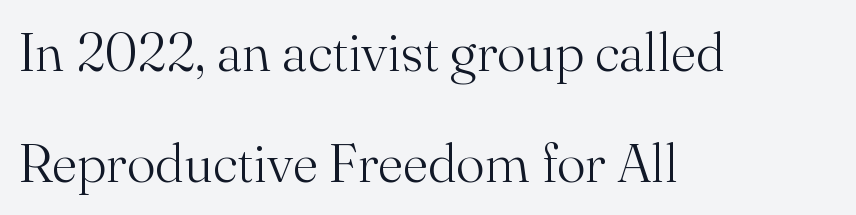
A light-to-regular cut is what we see here. Does the type have serifs? Yes, each stem ends in a small foot. Proportional: the letters do not fall into vertical columns. Letter spacing: default. Line beginnings align vertically; line endings do not.
